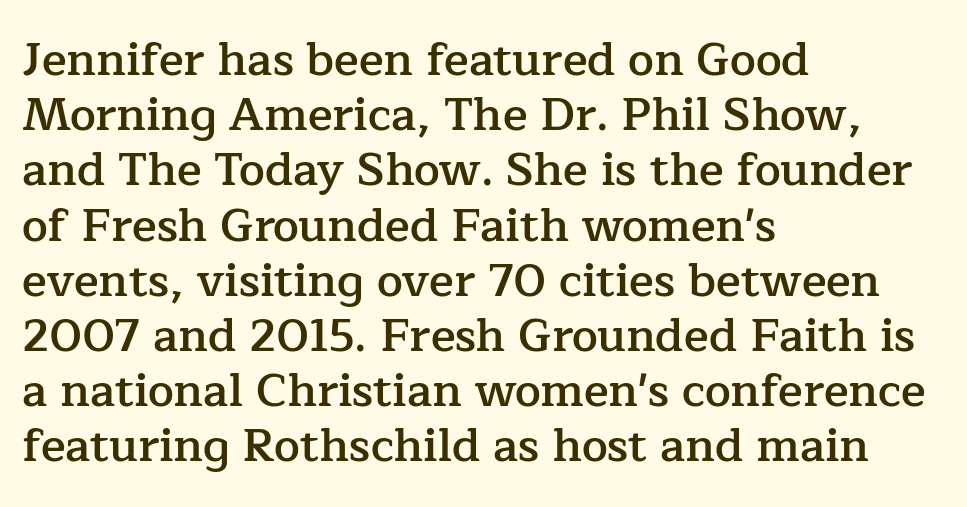
{"serif": "yes", "italic": "no", "bold": "semi", "weight": "semibold", "width": "normal", "stroke_contrast": "low", "x_height": "medium", "monospaced": "no", "underline": "no", "align": "left", "line_spacing_ratio": 1.2, "letter_spacing": "normal", "letter_spacing_em": 0.0, "glyph_px": 46}
